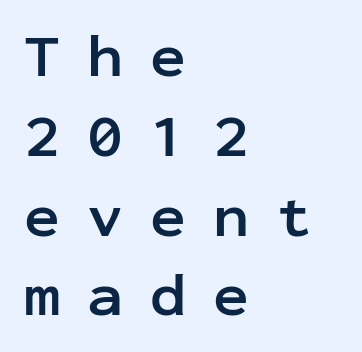
The gap between lines stays unmarked. The horizontal fit of the characters is loose and conspicuously gappy. Style check: upright. Is this a sans? Yes — the strokes have no serifs.
